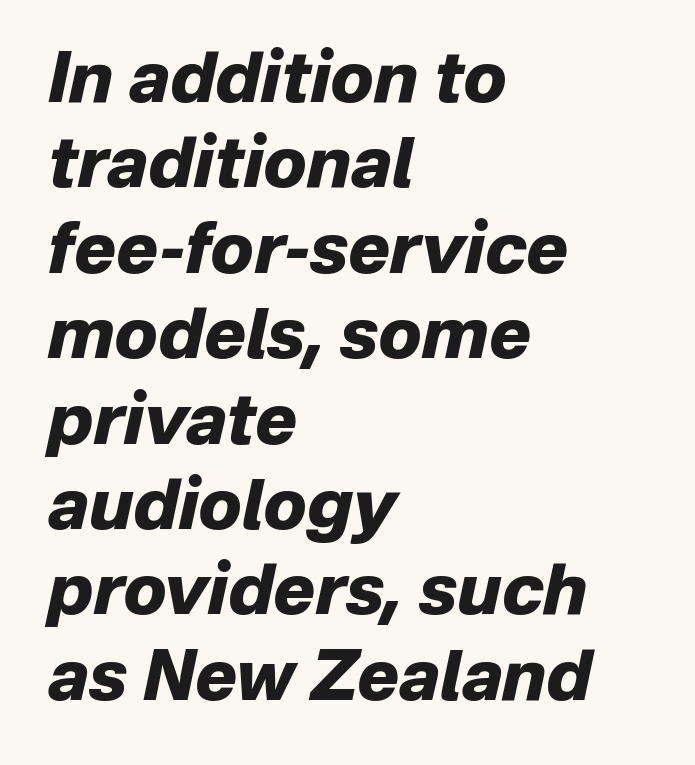
The image shows 70 px heavy type, italic (leaning right); set left-aligned, line spacing 1.22x, normal letter spacing, not underlined; low stroke contrast and a medium x-height.
